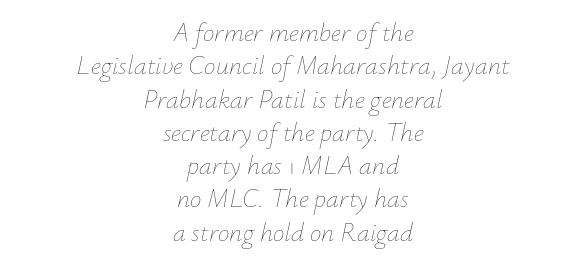
{"italic": "yes", "lean": "right", "slant_degrees": 12, "bold": "no", "underline": "no", "align": "center", "line_spacing": "normal", "line_spacing_ratio": 1.28, "letter_spacing": "normal", "letter_spacing_em": 0.0, "glyph_px": 26}
